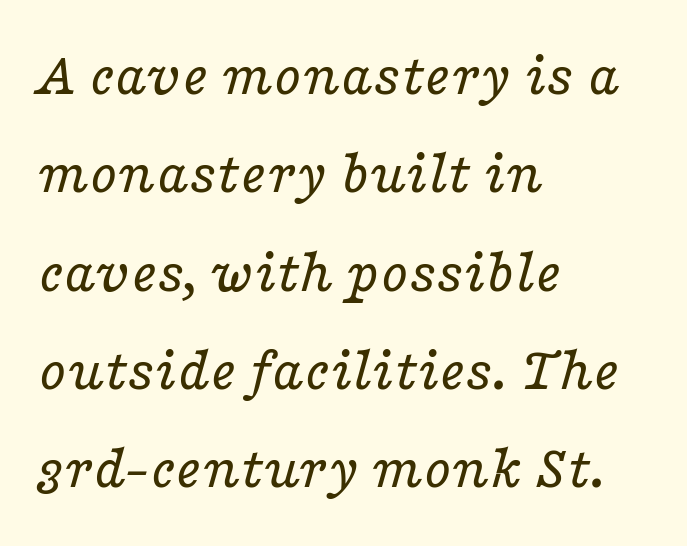
The image shows 63 px regular-weight, wide serif type, italic (leaning right); set left-aligned, normal line spacing (1.56x), normal letter spacing, not underlined; low stroke contrast and a medium x-height.
